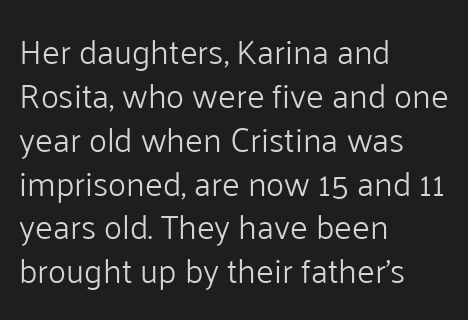
Q: Is the text bold? A: No.
Q: Is the text italic (slanted)? A: No, it is upright.
Q: Is the typeface a serif or a sans-serif typeface? A: Sans-serif.
Q: Is the text underlined? A: No.
Q: How is the paragraph aligned? A: Left-aligned.
Q: Is the spacing between letters normal or unusually wide? A: Normal.
Q: Is the spacing between lines tight, normal or loose? A: Normal.
Q: Width (condensed, normal, or wide)? A: Normal.
Q: Stroke contrast? A: Low.
Q: x-height? A: Medium.
Q: Monospaced? A: No.
